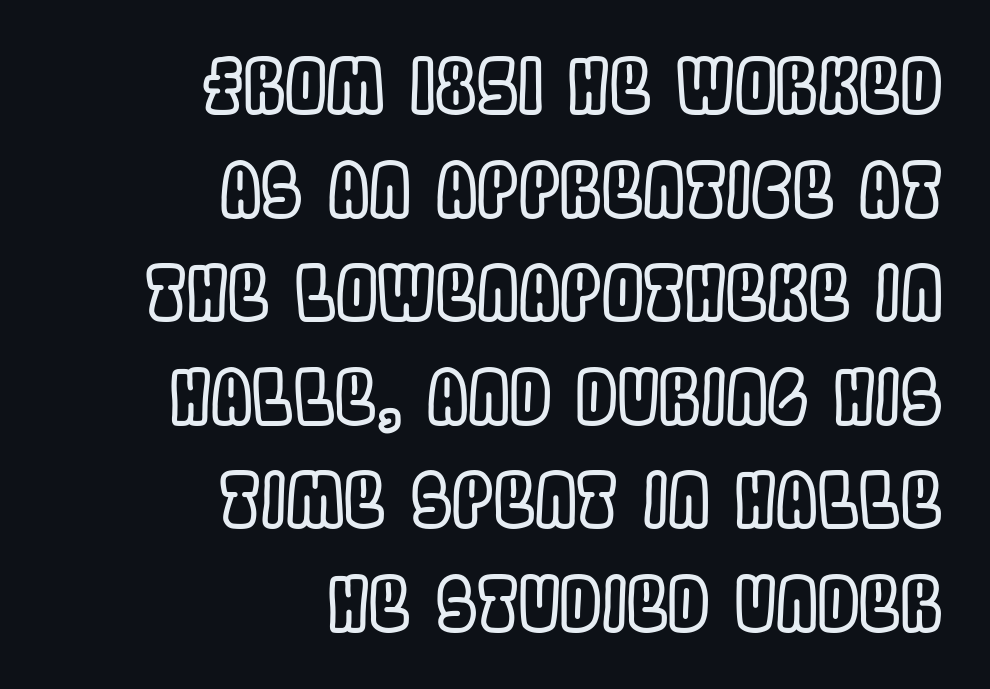
The image shows 74 px condensed type, upright; set right-aligned, normal line spacing (1.4x), normal letter spacing, not underlined; a large x-height.
